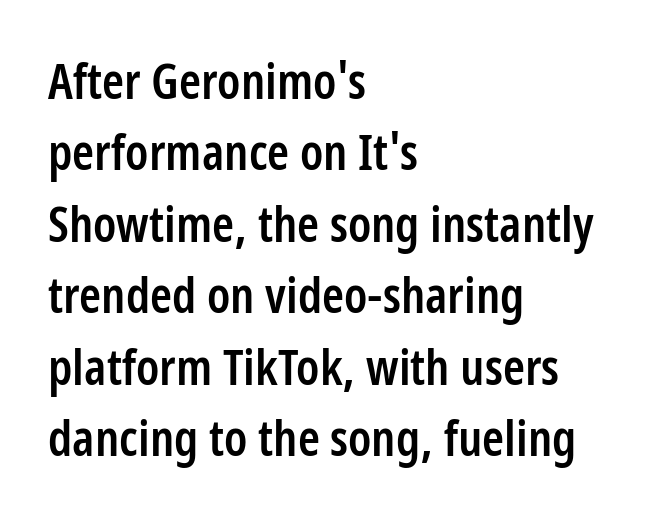
{"serif": "no", "italic": "no", "bold": "semi", "weight": "semibold", "width": "condensed", "stroke_contrast": "low", "x_height": "medium", "monospaced": "no", "underline": "no", "align": "left", "line_spacing": "normal", "line_spacing_ratio": 1.43, "letter_spacing": "normal", "letter_spacing_em": 0.0, "glyph_px": 50}
